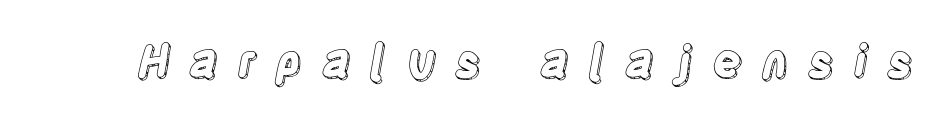
{"width": "condensed", "x_height": "large", "monospaced": "no", "underline": "no", "letter_spacing": "wide", "letter_spacing_em": 0.42, "glyph_px": 45}
